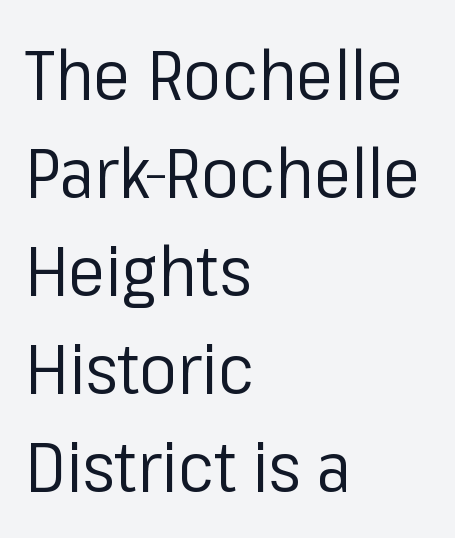
{"serif": "no", "italic": "no", "bold": "no", "weight": "regular", "width": "normal", "stroke_contrast": "low", "x_height": "medium", "monospaced": "no", "underline": "no", "align": "left", "line_spacing": "normal", "line_spacing_ratio": 1.4, "letter_spacing": "normal", "letter_spacing_em": 0.0, "glyph_px": 70}
